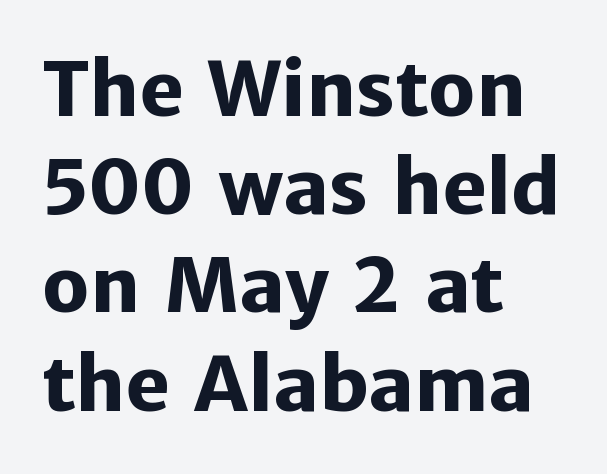
The image shows 75 px heavy sans-serif type, upright; set left-aligned, normal line spacing (1.31x), normal letter spacing, not underlined; low stroke contrast and a medium x-height.
